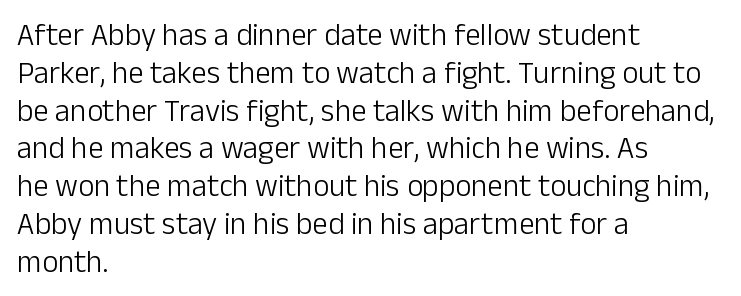
{"serif": "no", "italic": "no", "bold": "no", "weight": "light", "width": "normal", "stroke_contrast": "low", "x_height": "medium", "monospaced": "no", "underline": "no", "align": "left", "line_spacing_ratio": 1.22, "letter_spacing": "normal", "letter_spacing_em": 0.0, "glyph_px": 31}
